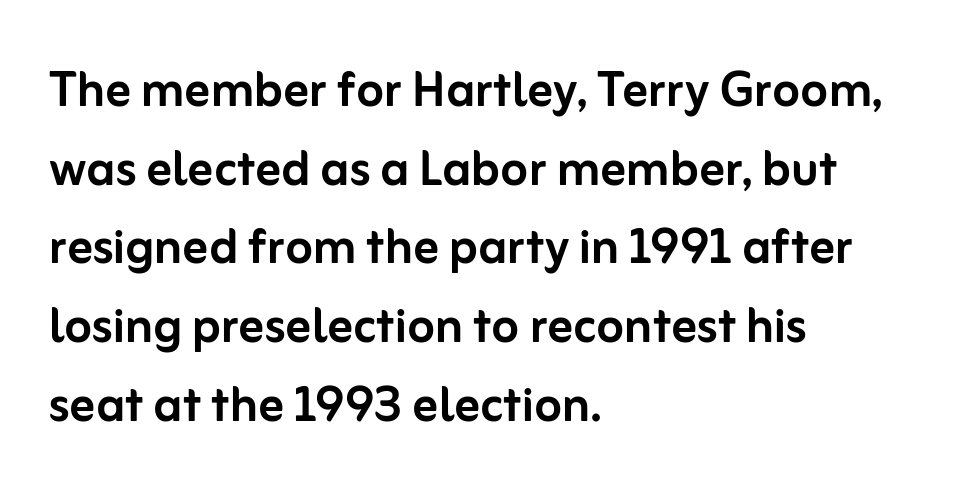
The area under the type is left untouched. The designer went with a sans here, leaving each stem footless. This is roman type, the default non-slanted kind. You could not count columns in this text — the font is proportionally spaced. Visually the block forms a straight wall on the left and a jagged coastline on the right. The vertical gap from one line to the next is medium.
